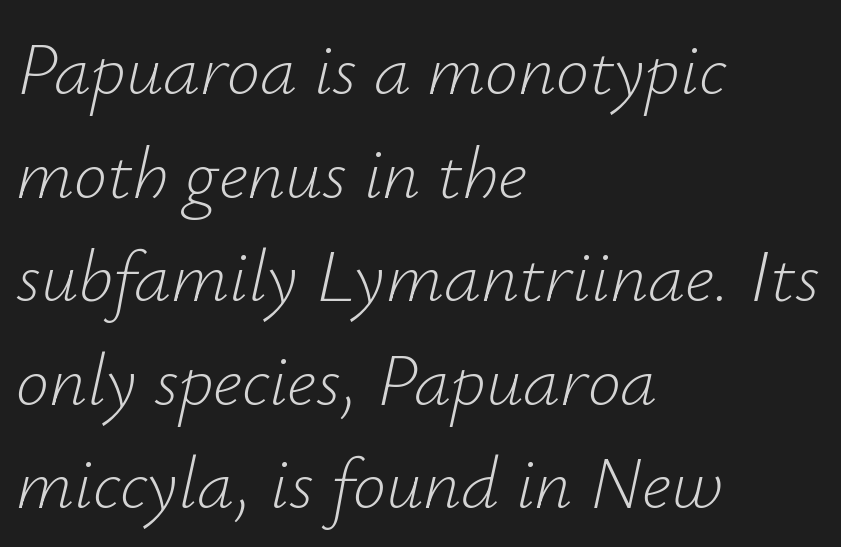
The image shows 74 px light type, italic (leaning right); set left-aligned, normal line spacing (1.4x), normal letter spacing, not underlined; low stroke contrast and a small x-height.
